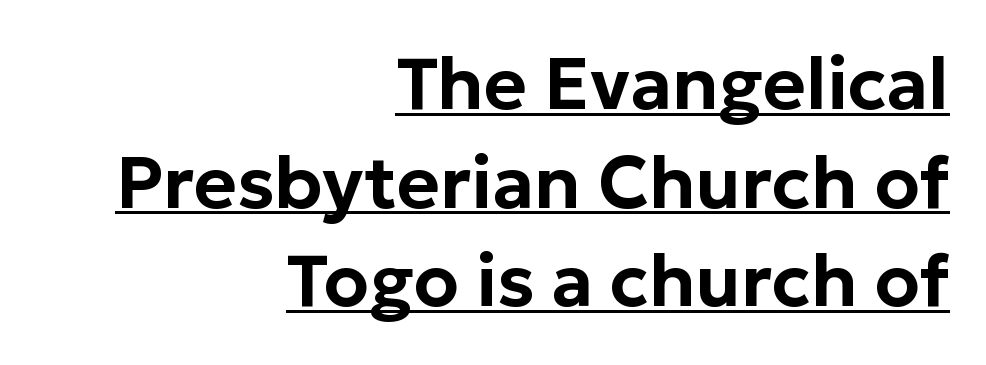
{"serif": "no", "italic": "no", "width": "normal", "stroke_contrast": "low", "x_height": "medium", "monospaced": "no", "underline": "yes", "align": "right", "line_spacing": "normal", "line_spacing_ratio": 1.35, "letter_spacing": "normal", "letter_spacing_em": 0.0, "glyph_px": 73}
